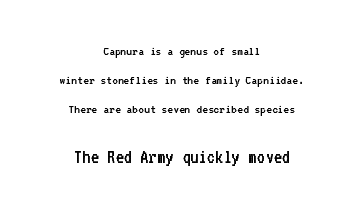
The image shows 20 px text type, upright; set centered, loose line spacing (2.07x), normal letter spacing, not underlined; the second (bottom) block is 1.43x larger.
